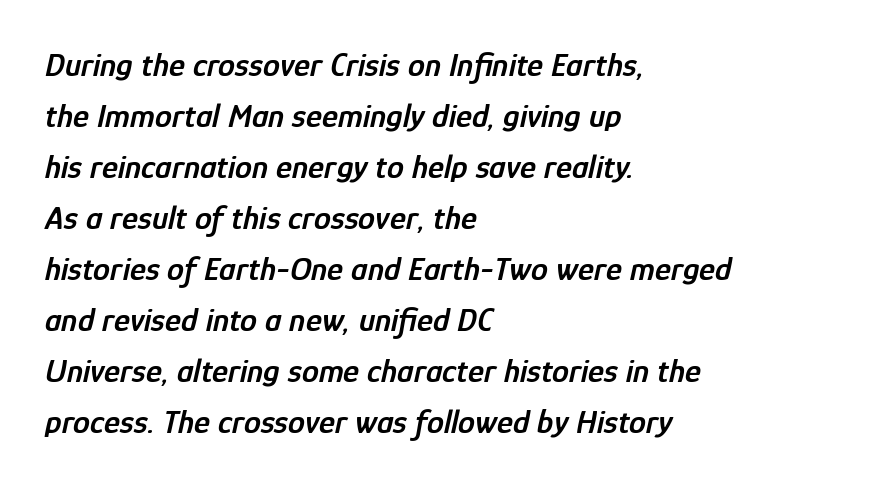
The face used here is proportionally spaced, like ordinary book or web type. Compared with ordinary roman type, these characters are visibly tilted. All the whitespace from short lines collects on the right. You could call the tracking neutral — neither tight nor loose. The strokes are fattened partway — semibold, not bold. Any mark beneath the type? The region is blank.
